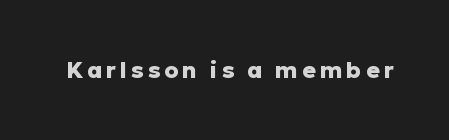
The words here are not underlined. Ascenders rise straight up at ninety degrees. What weight is shown? A full bold with thick strokes.
